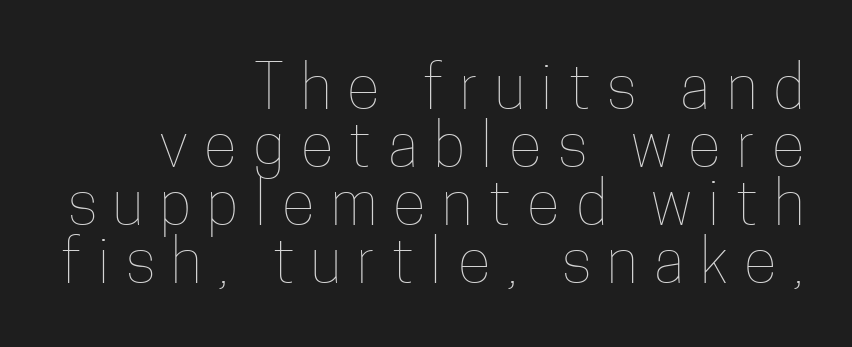
It's the straight-up-and-down kind of type. Underlining? Definitely not there. A student would call this right alignment; a typographer would say flush right, rag left. Compared with a typical body face, this is equally light or lighter still.
